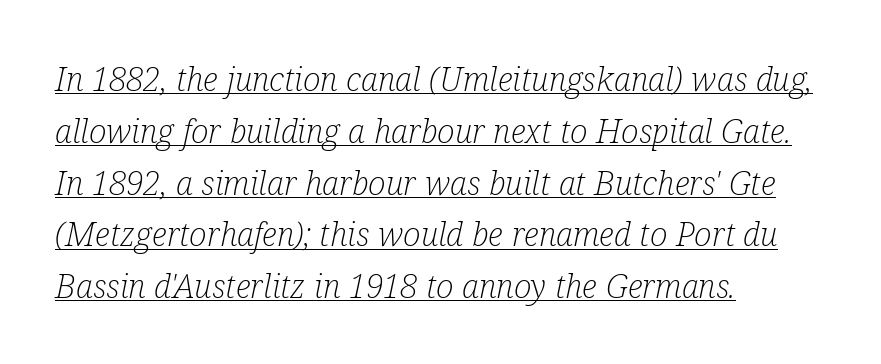
Regarding serifs, this sample has them. Stroke mass is kept to a normal reading level or below. Nothing unusual about the tracking: characters are spaced as the font intends. Is the block centered? No — it sits flush against the left margin.
